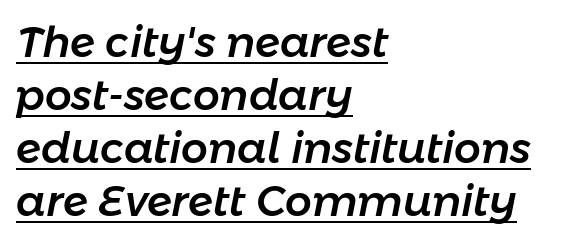
The image shows 42 px text type, italic (leaning right); set left-aligned, normal line spacing (1.26x), normal letter spacing, underlined; low stroke contrast and a medium x-height.
